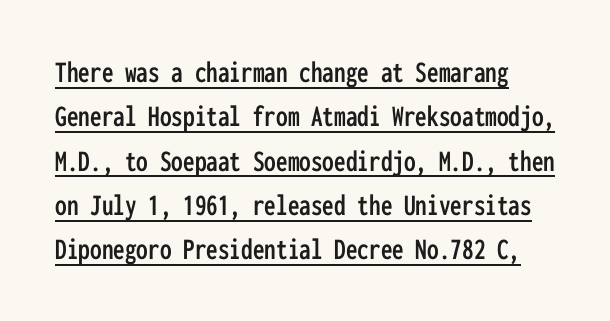
{"serif": "no", "italic": "no", "width": "condensed", "stroke_contrast": "low", "x_height": "medium", "monospaced": "yes", "underline": "yes", "line_spacing": "normal", "line_spacing_ratio": 1.43, "letter_spacing": "normal", "letter_spacing_em": 0.0, "glyph_px": 31}
